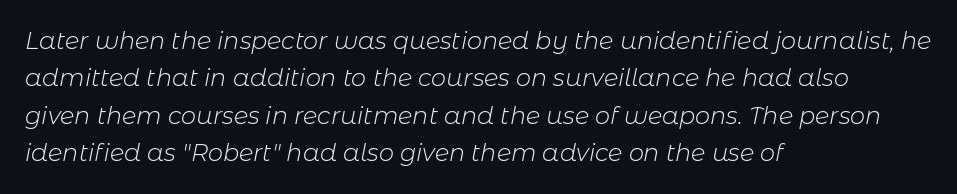
The image shows 24 px text type, italic (leaning right); set left-aligned, normal line spacing (1.56x), normal letter spacing, not underlined.
